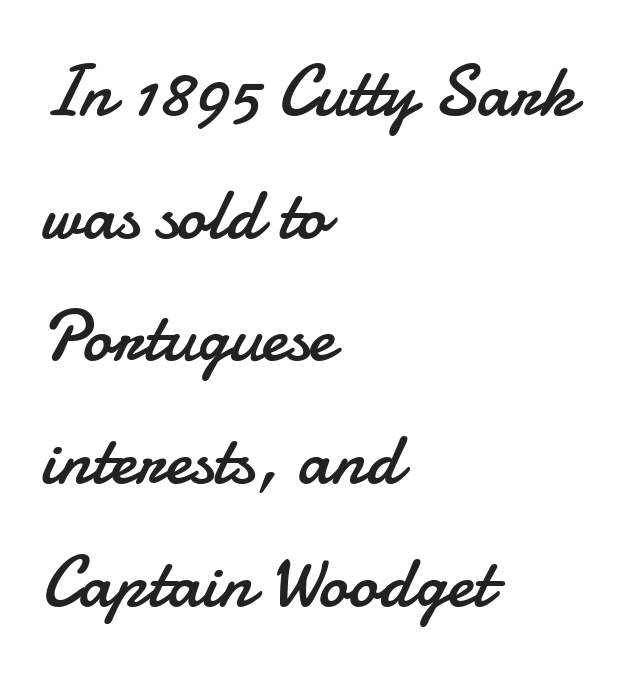
The image shows 73 px regular-weight sans-serif type; set left-aligned, normal line spacing (1.68x), normal letter spacing, not underlined; low stroke contrast and a small x-height.
